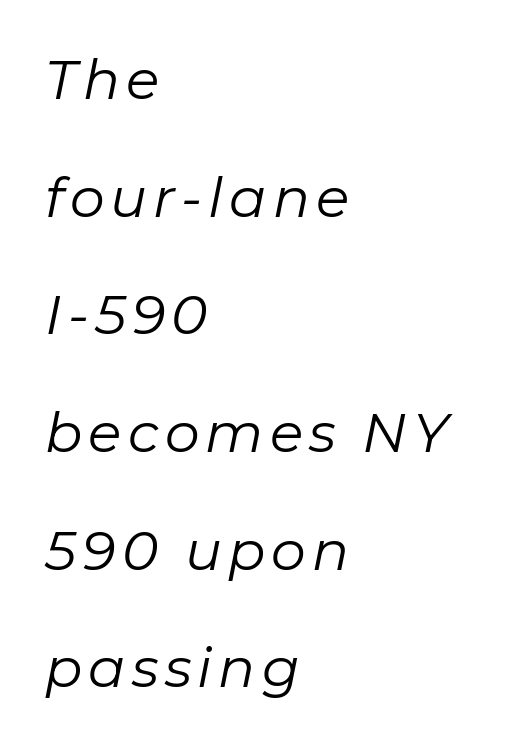
The image shows 55 px regular-weight type, italic (leaning right); set left-aligned, loose line spacing (2.14x), not underlined; low stroke contrast and a medium x-height.
